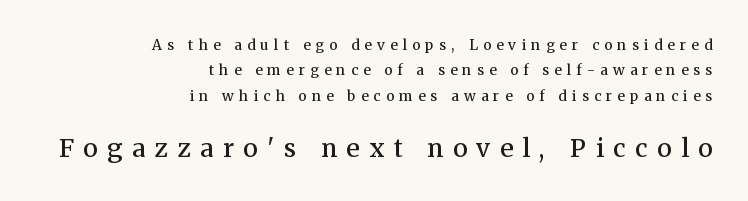
Q: Is the text bold? A: Semi-bold.
Q: Is the text italic (slanted)? A: No, it is upright.
Q: Is the text underlined? A: No.
Q: How is the paragraph aligned? A: Right-aligned.
Q: Is the spacing between letters normal or unusually wide? A: Unusually wide.
Q: Which block of text is set in a larger size, the first (top) or the second (bottom)? A: The second (bottom) one.
